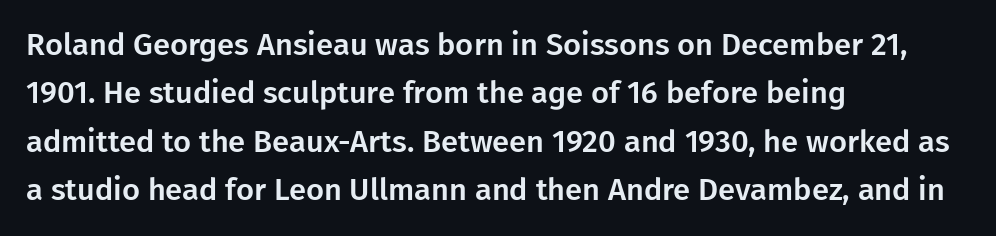
{"serif": "no", "italic": "no", "width": "normal", "stroke_contrast": "low", "x_height": "medium", "monospaced": "no", "underline": "no", "align": "left", "line_spacing": "normal", "line_spacing_ratio": 1.56, "letter_spacing": "normal", "letter_spacing_em": 0.0, "glyph_px": 31}
